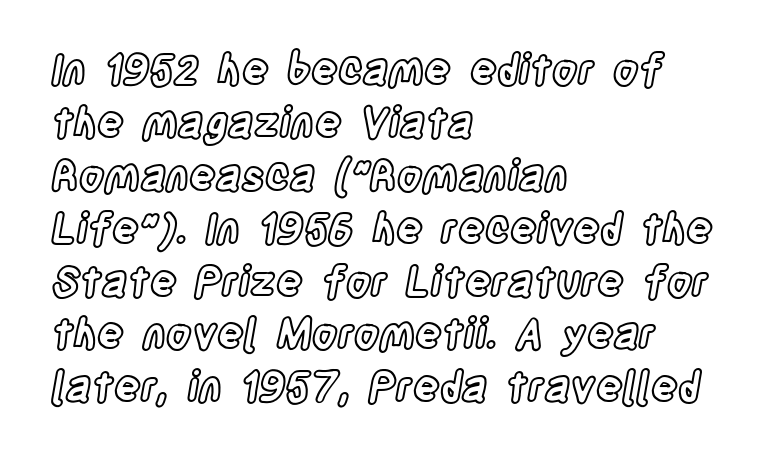
Q: Is the text italic (slanted)? A: Yes.
Q: Is the text underlined? A: No.
Q: How is the paragraph aligned? A: Left-aligned.
Q: Is the spacing between letters normal or unusually wide? A: Normal.
Q: Is the spacing between lines tight, normal or loose? A: Normal.
Q: Width (condensed, normal, or wide)? A: Condensed.
Q: x-height? A: Large.
Q: Monospaced? A: No.
